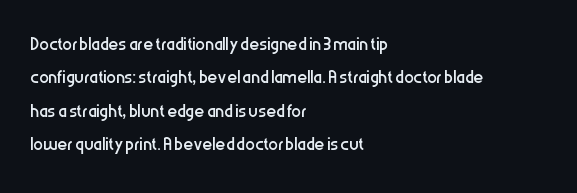
{"italic": "no", "bold": "no", "underline": "no", "align": "left", "line_spacing": "normal", "line_spacing_ratio": 1.39, "letter_spacing": "normal", "letter_spacing_em": 0.0, "glyph_px": 24}
